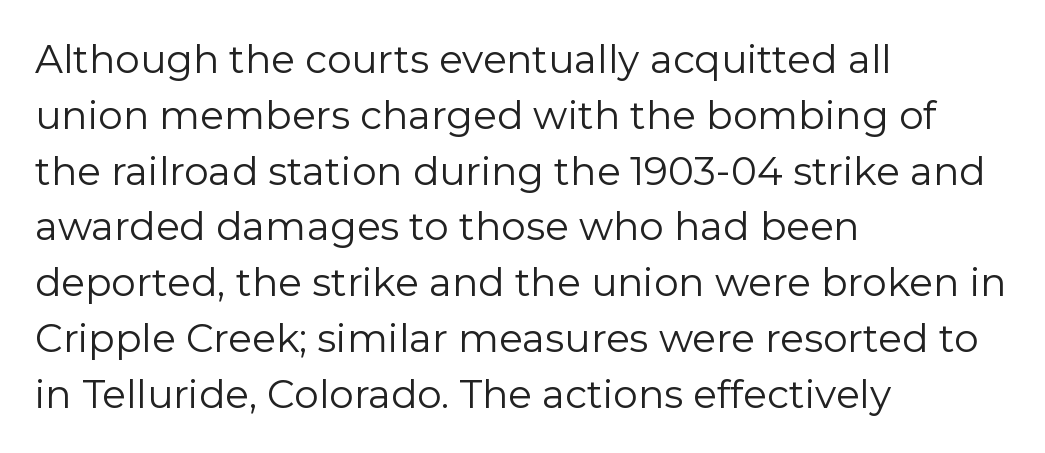
Q: Is the text bold? A: No.
Q: Is the text italic (slanted)? A: No, it is upright.
Q: Is the typeface a serif or a sans-serif typeface? A: Sans-serif.
Q: Is the text underlined? A: No.
Q: How is the paragraph aligned? A: Left-aligned.
Q: Is the spacing between letters normal or unusually wide? A: Normal.
Q: Is the spacing between lines tight, normal or loose? A: Normal.
Q: Width (condensed, normal, or wide)? A: Normal.
Q: Stroke contrast? A: Low.
Q: x-height? A: Medium.
Q: Monospaced? A: No.
